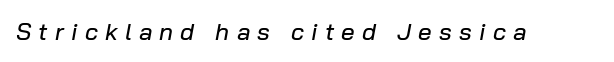
Is the letter spacing exaggerated? Yes — the characters are pushed far apart. When letters slant like this, we call the style italic. Quick note: underline off.
